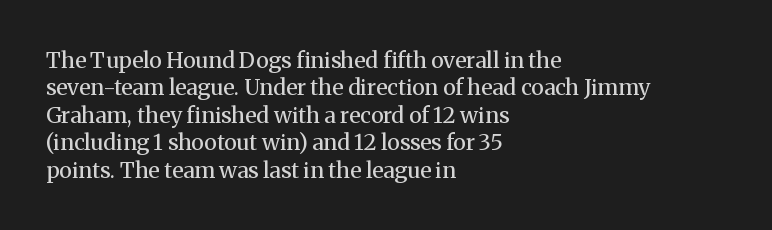
Counters stay open thanks to moderate or lighter strokes. All the whitespace from short lines collects on the right. Normally led — the rows are evenly, conventionally spaced. The glyphs are unaccompanied by any horizontal stroke below them.
